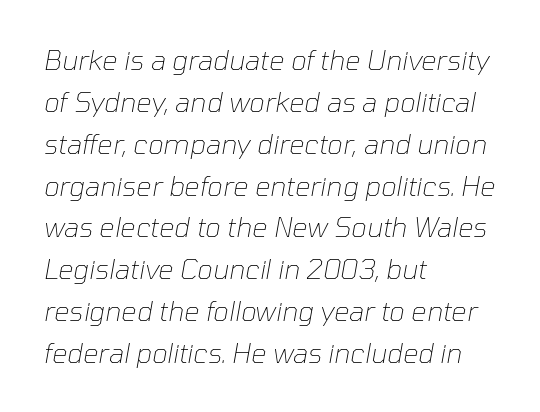
{"italic": "yes", "lean": "right", "slant_degrees": 10, "bold": "no", "underline": "no", "align": "left", "line_spacing": "normal", "line_spacing_ratio": 1.55, "letter_spacing": "normal", "letter_spacing_em": 0.0, "glyph_px": 27}
